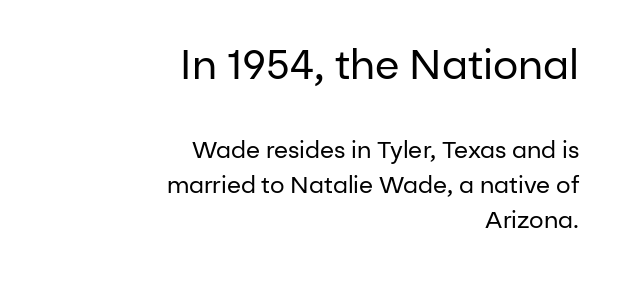
The image shows 40 px regular-weight sans-serif type, upright; set right-aligned, normal line spacing (1.51x), normal letter spacing, not underlined; the first (top) block is 1.74x larger; low stroke contrast and a medium x-height.
